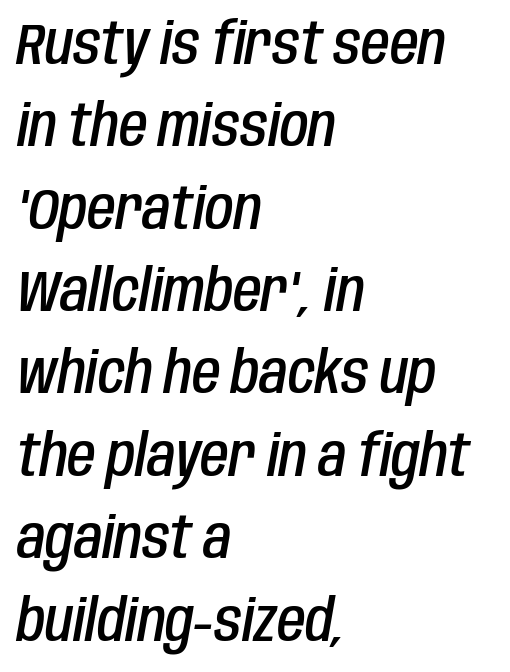
Would a proofreader flag this as italicized? Yes. The paragraph has a hard left edge and a soft right edge. No word sits above an underline. Is the type bold? Partly — it's a semibold, heavier than regular but not fully bold.
